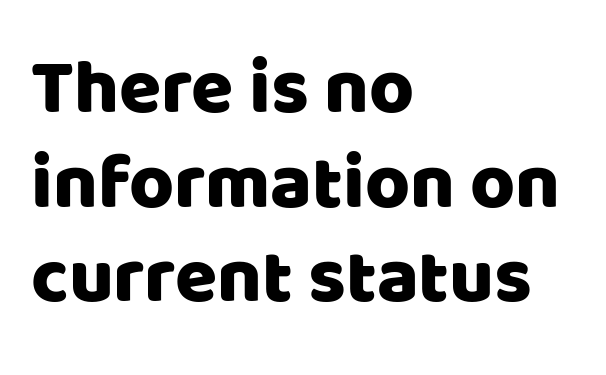
Q: Is the text italic (slanted)? A: No, it is upright.
Q: Is the typeface a serif or a sans-serif typeface? A: Sans-serif.
Q: Is the text underlined? A: No.
Q: How is the paragraph aligned? A: Left-aligned.
Q: Is the spacing between letters normal or unusually wide? A: Normal.
Q: Width (condensed, normal, or wide)? A: Normal.
Q: Stroke contrast? A: Low.
Q: x-height? A: Large.
Q: Monospaced? A: No.
